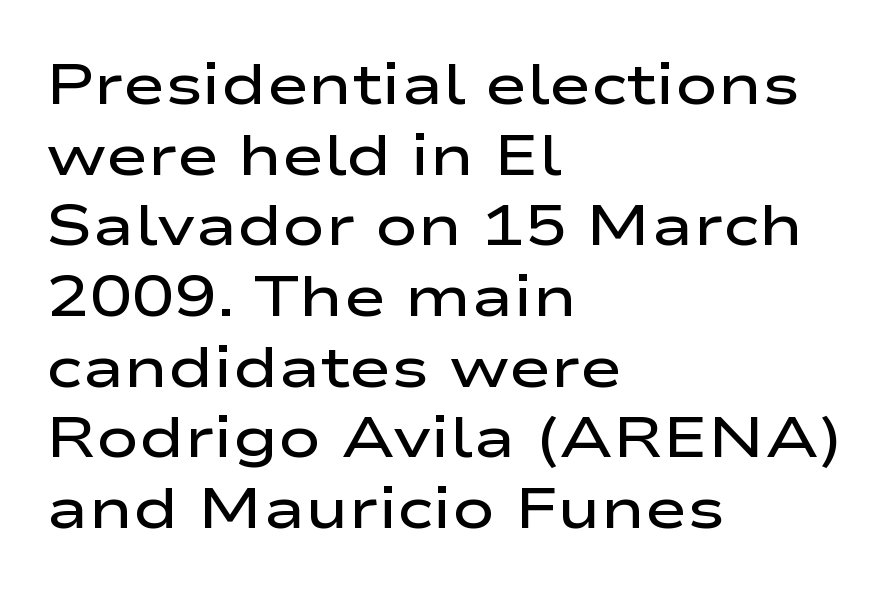
{"serif": "no", "italic": "no", "bold": "semi", "weight": "semibold", "width": "wide", "stroke_contrast": "low", "x_height": "medium", "monospaced": "no", "underline": "no", "align": "left", "line_spacing_ratio": 1.24, "letter_spacing": "normal", "letter_spacing_em": 0.0, "glyph_px": 57}
